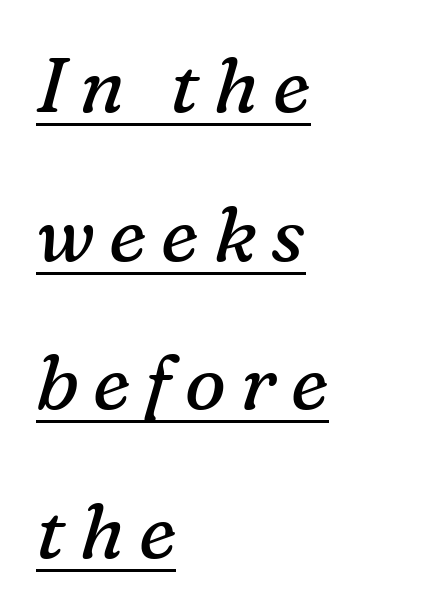
The image shows 77 px regular-weight serif type, italic (leaning right); set left-aligned, loose line spacing (1.93x), underlined; medium stroke contrast and a medium x-height.
